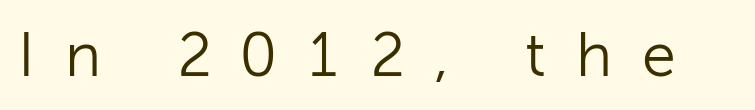
{"serif": "no", "italic": "no", "bold": "no", "weight": "light", "width": "normal", "stroke_contrast": "low", "x_height": "medium", "monospaced": "no", "underline": "no", "letter_spacing": "wide", "letter_spacing_em": 0.49, "glyph_px": 61}
